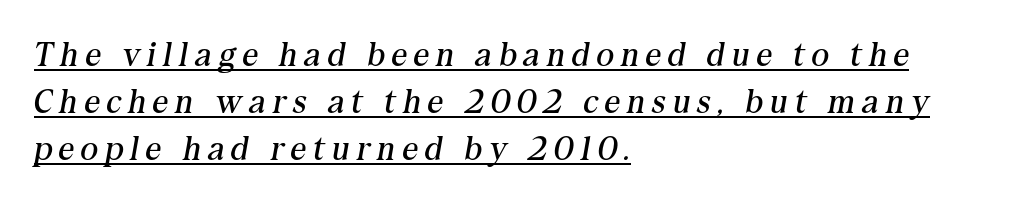
The image shows 34 px regular-weight serif type, italic (leaning right); set left-aligned, normal line spacing (1.38x), unusually wide letter spacing (+0.21 em), underlined; medium stroke contrast and a medium x-height.
